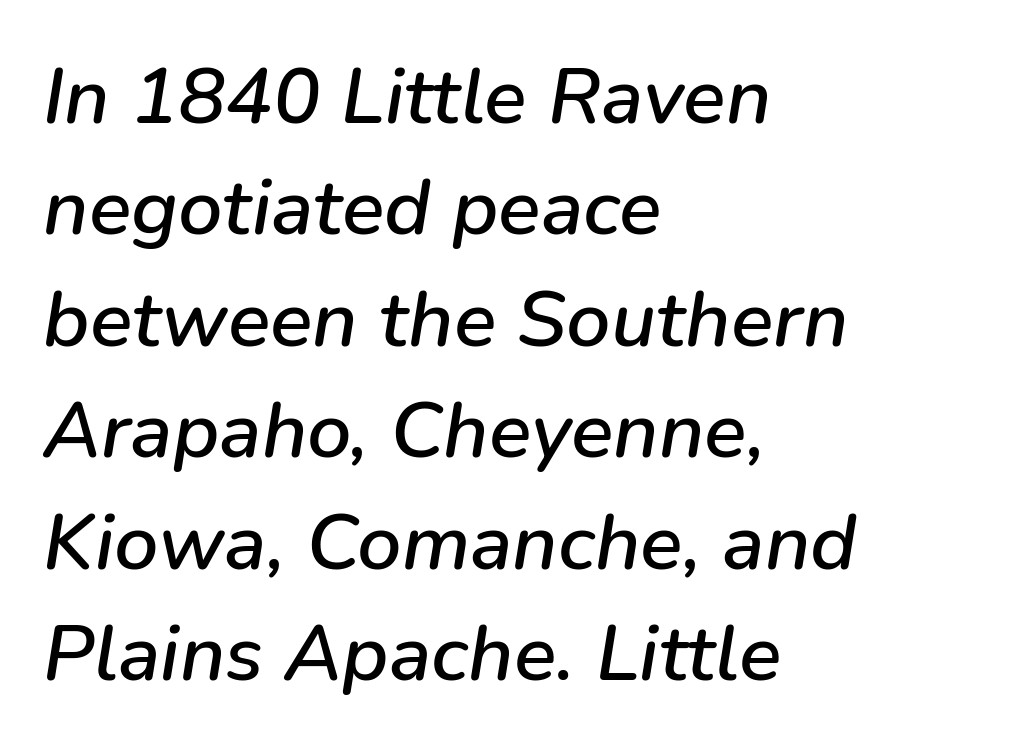
{"italic": "yes", "lean": "right", "slant_degrees": 9, "width": "normal", "stroke_contrast": "low", "x_height": "medium", "monospaced": "no", "underline": "no", "align": "left", "line_spacing": "normal", "line_spacing_ratio": 1.41, "letter_spacing": "normal", "letter_spacing_em": 0.0, "glyph_px": 79}
